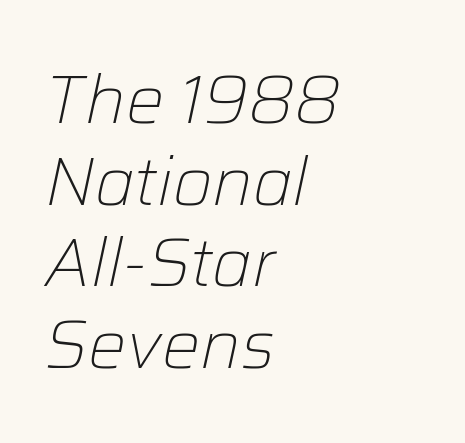
Q: Is the text bold? A: No.
Q: Is the text italic (slanted)? A: Yes, it leans right by about 12 degrees.
Q: Is the text underlined? A: No.
Q: How is the paragraph aligned? A: Left-aligned.
Q: Is the spacing between letters normal or unusually wide? A: Normal.
Q: Width (condensed, normal, or wide)? A: Normal.
Q: Stroke contrast? A: Low.
Q: x-height? A: Medium.
Q: Monospaced? A: No.
